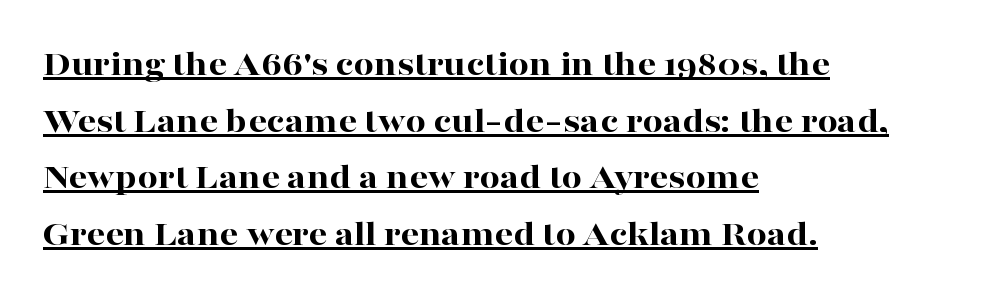
Q: Is the text bold? A: Yes.
Q: Is the text italic (slanted)? A: No, it is upright.
Q: Is the typeface a serif or a sans-serif typeface? A: Serif.
Q: Is the text underlined? A: Yes.
Q: How is the paragraph aligned? A: Left-aligned.
Q: Is the spacing between letters normal or unusually wide? A: Normal.
Q: Is the spacing between lines tight, normal or loose? A: Normal.
Q: Width (condensed, normal, or wide)? A: Wide.
Q: Stroke contrast? A: High.
Q: x-height? A: Medium.
Q: Monospaced? A: No.
